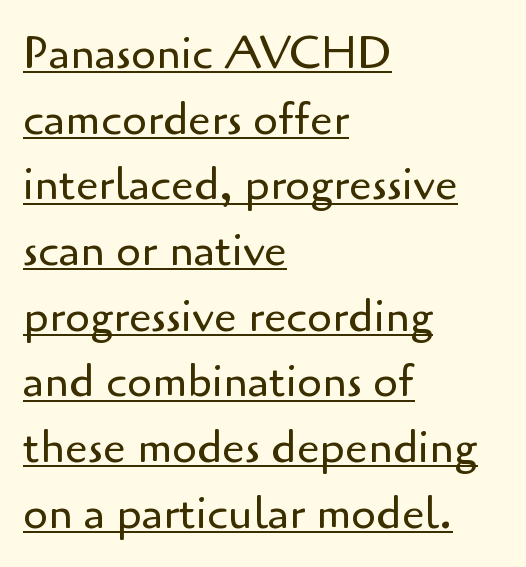
The image shows 45 px regular-weight sans-serif type, upright; set left-aligned, normal line spacing (1.46x), normal letter spacing, underlined; low stroke contrast and a small x-height.
